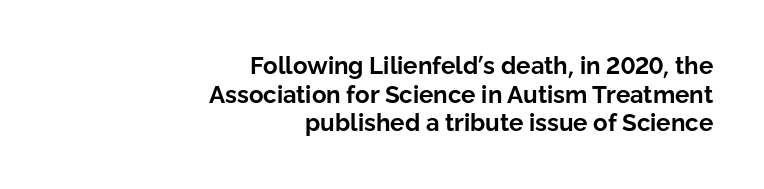
{"italic": "no", "bold": "yes", "underline": "no", "align": "right", "line_spacing_ratio": 1.19, "letter_spacing": "normal", "letter_spacing_em": 0.0, "glyph_px": 24}
